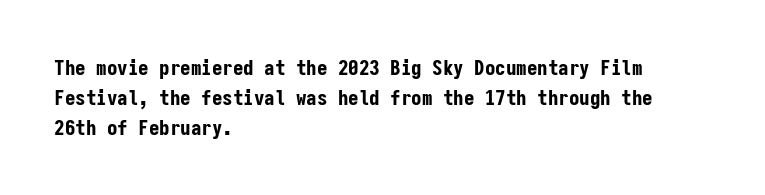
Q: Is the text bold? A: Yes.
Q: Is the text italic (slanted)? A: No, it is upright.
Q: Is the text underlined? A: No.
Q: How is the paragraph aligned? A: Left-aligned.
Q: Is the spacing between letters normal or unusually wide? A: Normal.
Q: Is the spacing between lines tight, normal or loose? A: Normal.
